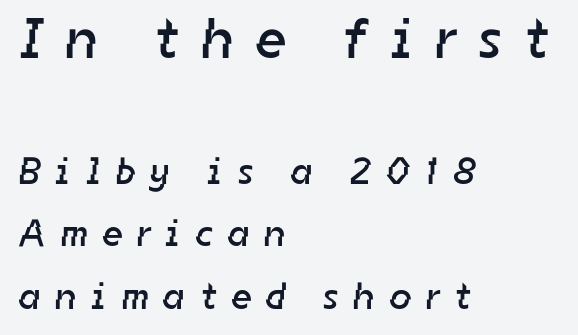
Q: Is the text bold? A: No.
Q: Is the typeface a serif or a sans-serif typeface? A: Sans-serif.
Q: Is the text underlined? A: No.
Q: How is the paragraph aligned? A: Left-aligned.
Q: Is the spacing between letters normal or unusually wide? A: Unusually wide.
Q: Is the spacing between lines tight, normal or loose? A: Normal.
Q: Which block of text is set in a larger size, the first (top) or the second (bottom)? A: The first (top) one.
Q: Width (condensed, normal, or wide)? A: Normal.
Q: Stroke contrast? A: Low.
Q: x-height? A: Medium.
Q: Monospaced? A: No.
